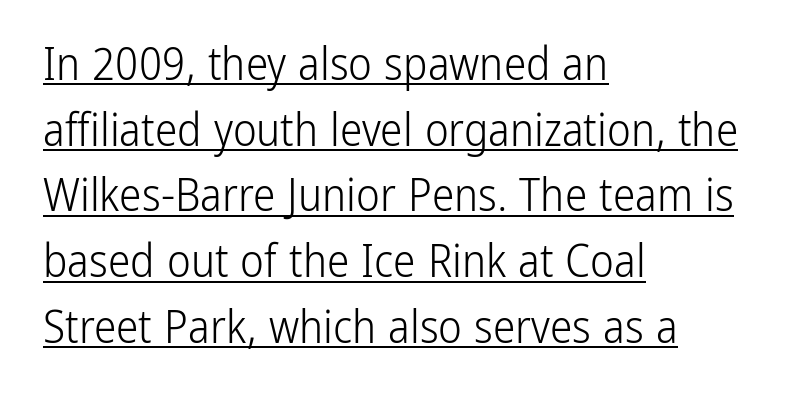
Q: Is the text bold? A: No.
Q: Is the text italic (slanted)? A: No, it is upright.
Q: Is the typeface a serif or a sans-serif typeface? A: Sans-serif.
Q: Is the text underlined? A: Yes.
Q: How is the paragraph aligned? A: Left-aligned.
Q: Is the spacing between letters normal or unusually wide? A: Normal.
Q: Is the spacing between lines tight, normal or loose? A: Normal.
Q: Width (condensed, normal, or wide)? A: Condensed.
Q: Stroke contrast? A: Low.
Q: x-height? A: Medium.
Q: Monospaced? A: No.
